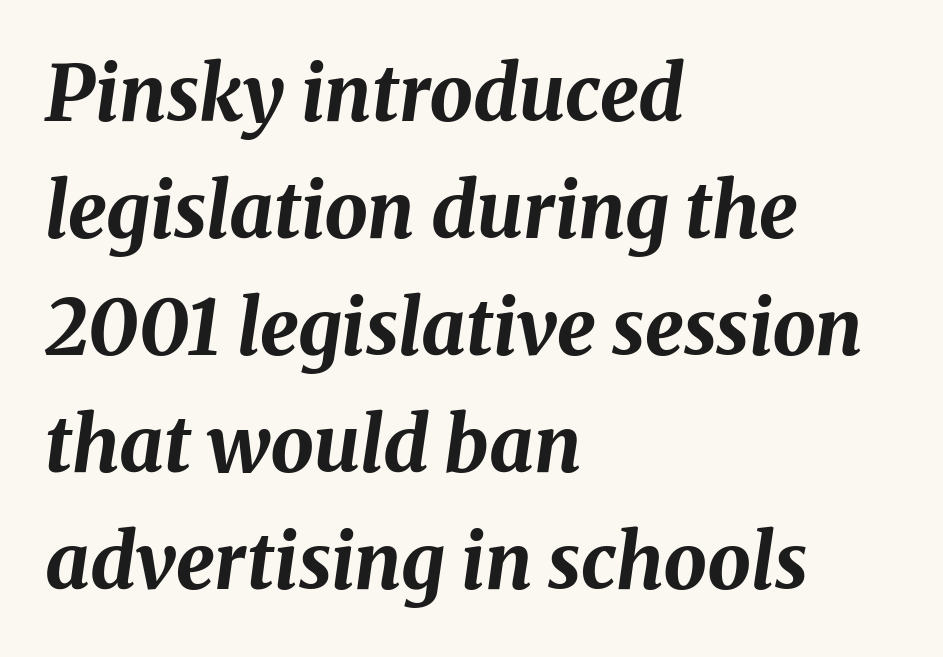
{"italic": "yes", "lean": "right", "slant_degrees": 8, "bold": "yes", "weight": "bold", "width": "normal", "stroke_contrast": "medium", "x_height": "medium", "monospaced": "no", "underline": "no", "align": "left", "line_spacing": "normal", "line_spacing_ratio": 1.52, "letter_spacing": "normal", "letter_spacing_em": 0.0, "glyph_px": 77}
